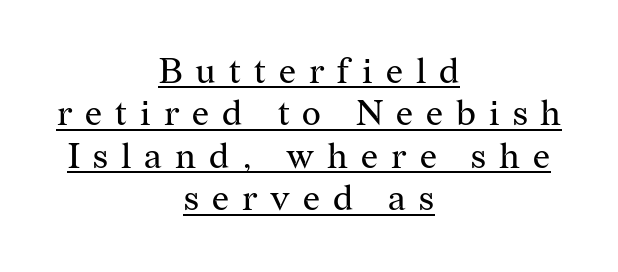
{"serif": "yes", "italic": "no", "bold": "no", "weight": "regular", "width": "normal", "stroke_contrast": "medium", "x_height": "medium", "monospaced": "no", "underline": "yes", "align": "center", "line_spacing_ratio": 1.18, "letter_spacing": "wide", "letter_spacing_em": 0.36, "glyph_px": 36}
